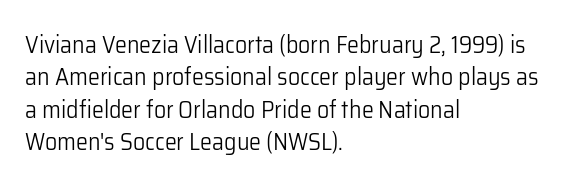
{"italic": "no", "bold": "no", "underline": "no", "align": "left", "line_spacing": "normal", "line_spacing_ratio": 1.35, "letter_spacing": "normal", "letter_spacing_em": 0.0, "glyph_px": 24}
